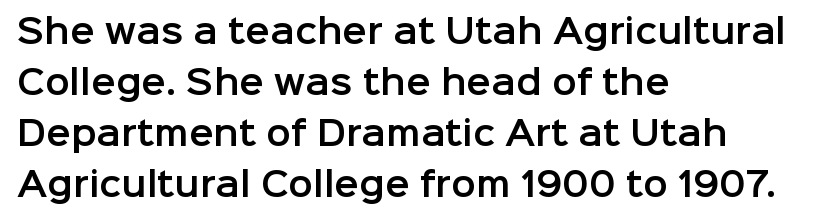
The lines in this sample share a left origin and differ only in where they stop. Compared with typical paragraphs, the rows here are spaced about the same. Compared with typical body copy, the letter spacing here is the same. Check under the words: just untouched page. What kind of face is this? One without serifs — a sans.
